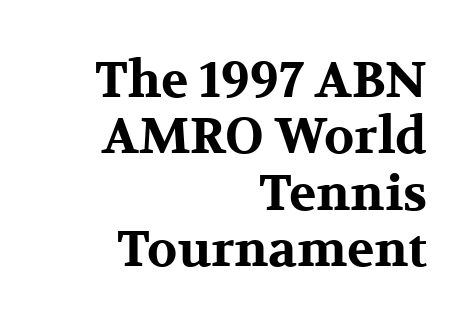
{"serif": "yes", "italic": "no", "bold": "yes", "weight": "bold", "width": "wide", "stroke_contrast": "medium", "x_height": "medium", "monospaced": "no", "underline": "no", "align": "right", "line_spacing": "tight", "line_spacing_ratio": 1.13, "letter_spacing": "normal", "letter_spacing_em": 0.0, "glyph_px": 50}
